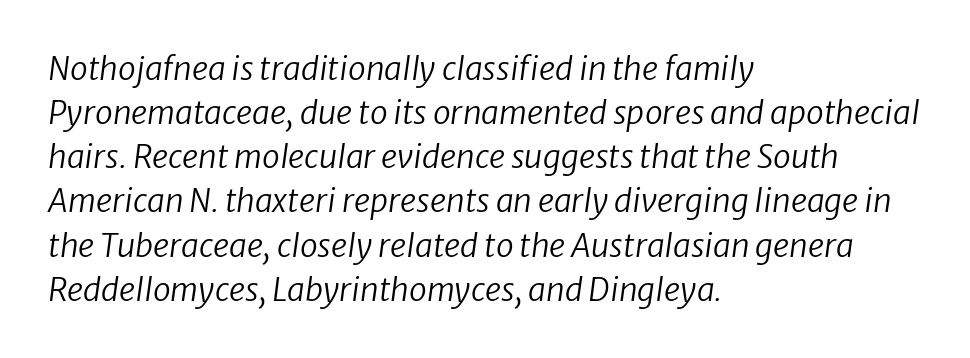
{"italic": "yes", "lean": "right", "slant_degrees": 8, "bold": "no", "weight": "regular", "width": "normal", "stroke_contrast": "low", "x_height": "medium", "monospaced": "no", "underline": "no", "align": "left", "line_spacing": "normal", "line_spacing_ratio": 1.38, "letter_spacing": "normal", "letter_spacing_em": 0.0, "glyph_px": 32}
